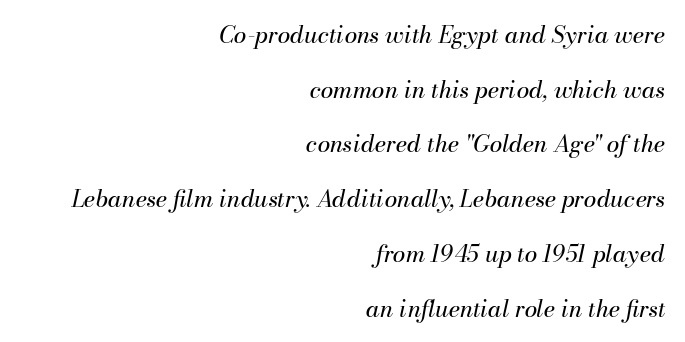
{"italic": "yes", "lean": "right", "slant_degrees": 13, "bold": "no", "underline": "no", "align": "right", "line_spacing": "loose", "line_spacing_ratio": 2.38, "letter_spacing": "normal", "letter_spacing_em": 0.0, "glyph_px": 23}
